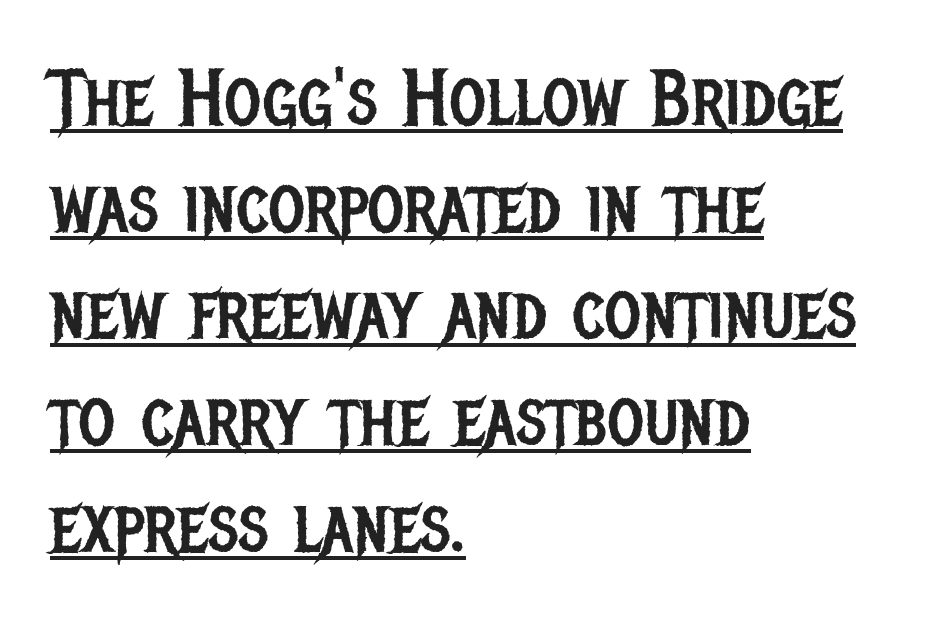
{"serif": "no", "italic": "no", "bold": "no", "weight": "regular", "width": "condensed", "stroke_contrast": "low", "x_height": "large", "monospaced": "no", "underline": "yes", "align": "left", "line_spacing": "normal", "line_spacing_ratio": 1.35, "letter_spacing": "normal", "letter_spacing_em": 0.0, "glyph_px": 79}
